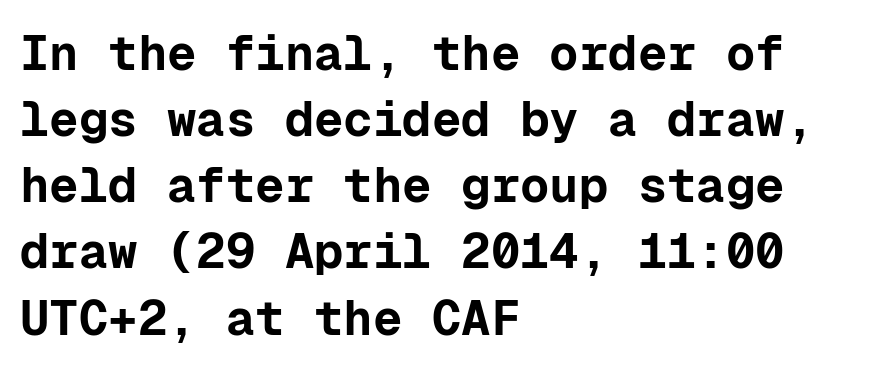
The image shows 49 px bold sans-serif type, upright, monospaced; set left-aligned, normal line spacing (1.35x), normal letter spacing, not underlined; low stroke contrast and a medium x-height.
